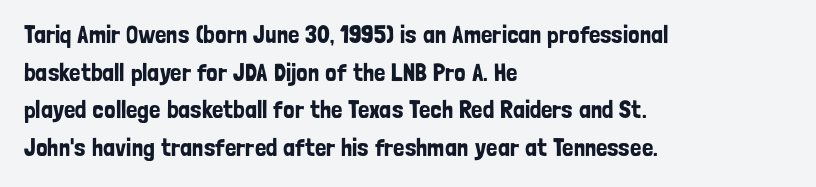
Descender tails drop into unmarked territory. If you drew a ruler down the left edge, every line would touch it. Nope, not italic — everything's standing straight. Successive baselines arrive at the customary interval. Tracking value appears to be zero — textbook default spacing.
